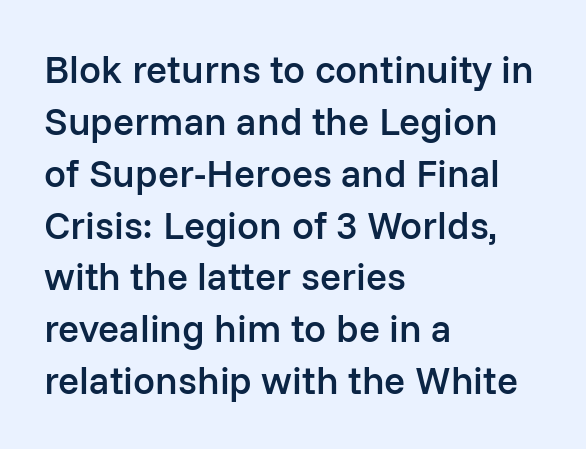
Q: Is the text bold? A: Semi-bold.
Q: Is the text italic (slanted)? A: No, it is upright.
Q: Is the typeface a serif or a sans-serif typeface? A: Sans-serif.
Q: Is the text underlined? A: No.
Q: How is the paragraph aligned? A: Left-aligned.
Q: Is the spacing between letters normal or unusually wide? A: Normal.
Q: Is the spacing between lines tight, normal or loose? A: Normal.
Q: Width (condensed, normal, or wide)? A: Normal.
Q: Stroke contrast? A: Low.
Q: x-height? A: Medium.
Q: Monospaced? A: No.
